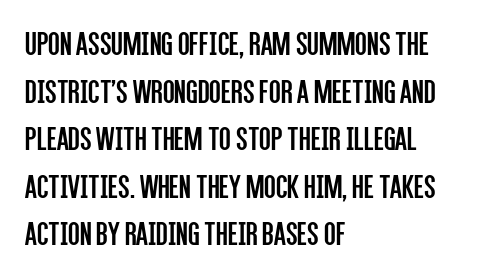
The image shows 34 px regular-weight, condensed sans-serif type, upright; set left-aligned, normal line spacing (1.4x), normal letter spacing, not underlined; low stroke contrast and a large x-height.
